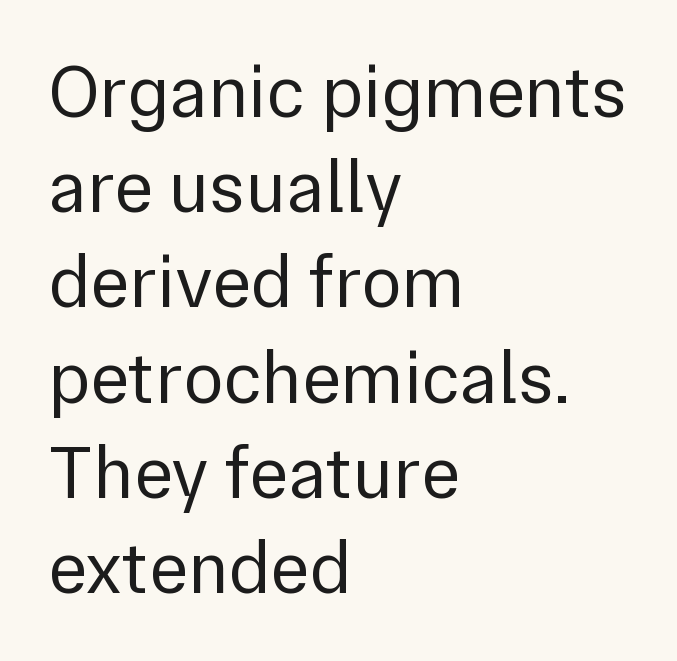
The font's upright variant was chosen for this text. The compositor pushed each line to the left boundary. Successive baselines arrive at the customary interval. Observe the ordinary spacing: letters are neighbours, not strangers.
